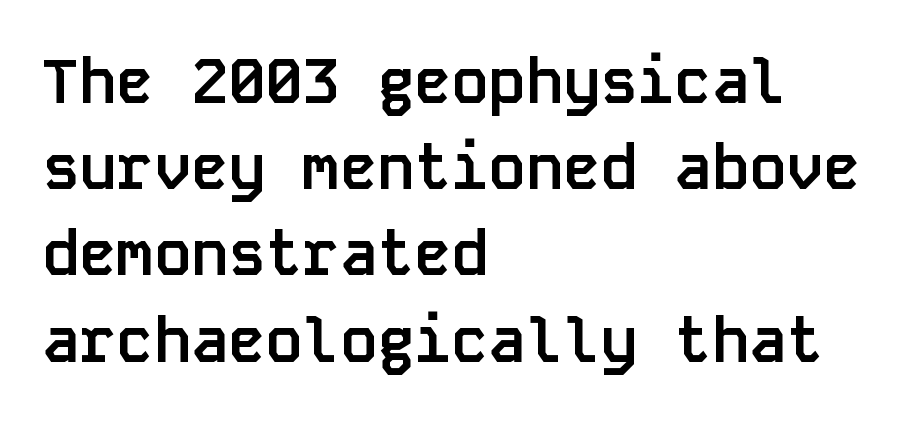
Q: Is the text bold? A: Yes.
Q: Is the text italic (slanted)? A: No, it is upright.
Q: Is the typeface a serif or a sans-serif typeface? A: Sans-serif.
Q: Is the text underlined? A: No.
Q: How is the paragraph aligned? A: Left-aligned.
Q: Is the spacing between letters normal or unusually wide? A: Normal.
Q: Is the spacing between lines tight, normal or loose? A: Normal.
Q: Width (condensed, normal, or wide)? A: Normal.
Q: Stroke contrast? A: Low.
Q: x-height? A: Large.
Q: Monospaced? A: Yes.
